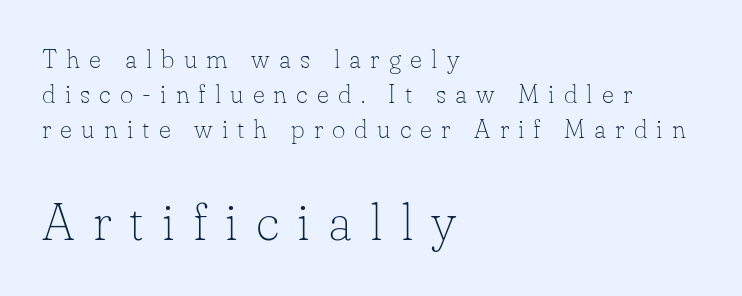
Q: Is the text bold? A: No.
Q: Is the text italic (slanted)? A: No, it is upright.
Q: Is the typeface a serif or a sans-serif typeface? A: Serif.
Q: Is the text underlined? A: No.
Q: How is the paragraph aligned? A: Left-aligned.
Q: Is the spacing between letters normal or unusually wide? A: Unusually wide.
Q: Is the spacing between lines tight, normal or loose? A: Normal.
Q: Which block of text is set in a larger size, the first (top) or the second (bottom)? A: The second (bottom) one.
Q: Width (condensed, normal, or wide)? A: Normal.
Q: Stroke contrast? A: Low.
Q: x-height? A: Small.
Q: Monospaced? A: No.
